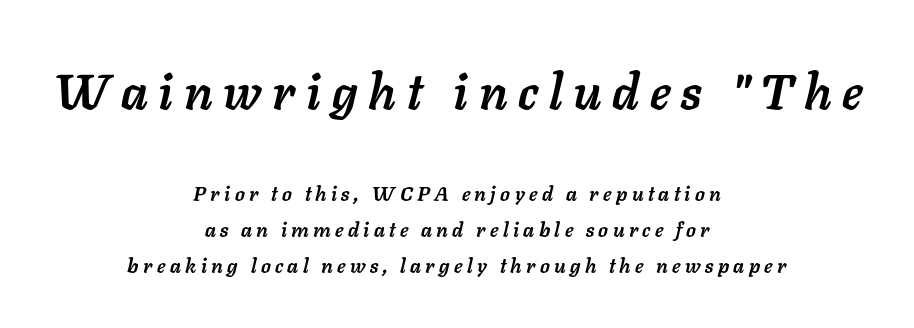
Larger block? The one above; the one below is distinctly smaller. This is heavy type, rendered in bold. You could not count columns in this text — the font is proportionally spaced. Characters are canted at an angle relative to the baseline's perpendicular. Caption: expanded tracking, letters set apart.
